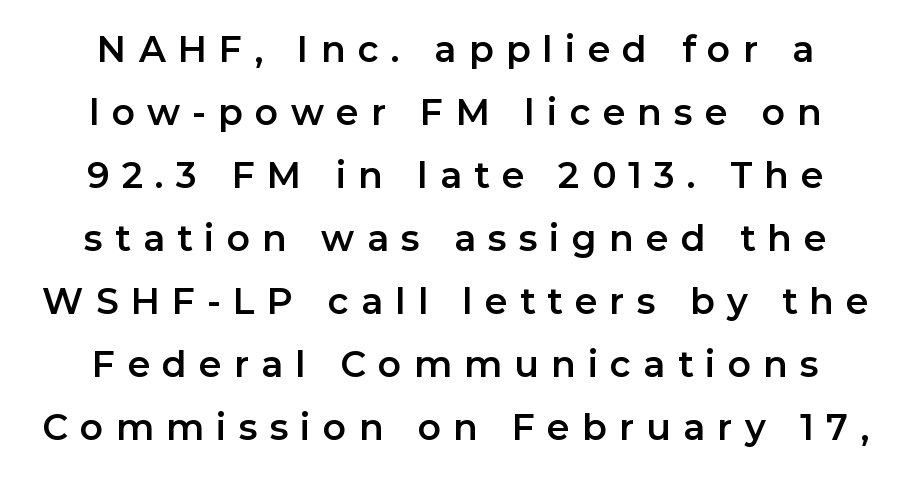
When letters stand straight like this, we call the style roman or upright. Has an underline been added? It has not. Letterform terminals end flat and unadorned throughout the passage. Every row of glyphs is offset so its center matches the block's center. The gaps between neighbouring characters are conspicuously large. Here the designer chose a conventional face with non-uniform glyph widths.
